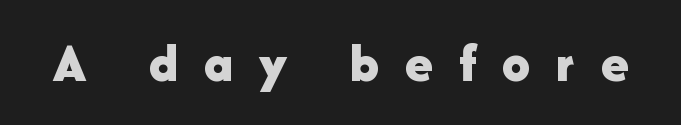
Q: Is the text bold? A: Yes.
Q: Is the text italic (slanted)? A: No, it is upright.
Q: Is the typeface a serif or a sans-serif typeface? A: Sans-serif.
Q: Is the text underlined? A: No.
Q: Is the spacing between letters normal or unusually wide? A: Unusually wide.
Q: Width (condensed, normal, or wide)? A: Normal.
Q: Stroke contrast? A: Low.
Q: x-height? A: Medium.
Q: Monospaced? A: No.
